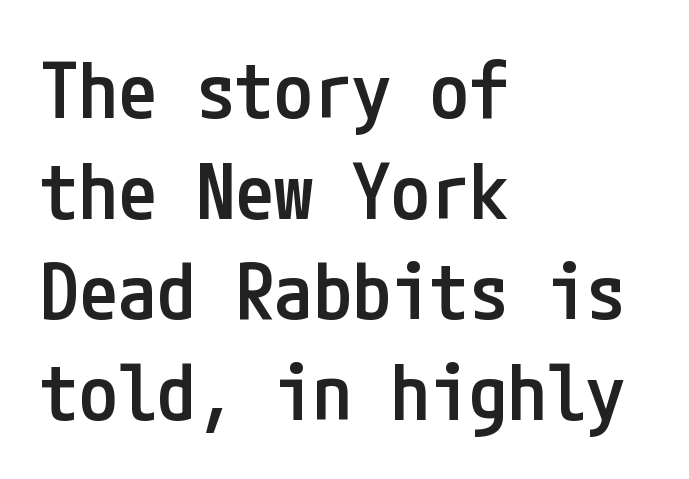
Here the glyphs are tracked normally, forming tight word shapes. The typography opts for an upright posture over an oblique one. If you drew a ruler down the left edge, every line would touch it. Font category for this specimen: sans-serif.
